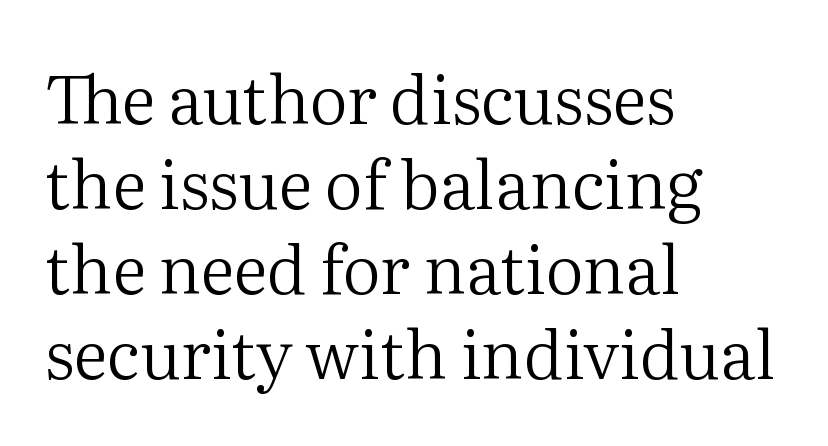
The passage shown is typeset with a serif family. Posture: vertical. The space beneath each line is pristine and unruled. Proportional: the letters do not fall into vertical columns. Reading down the block, your eye returns to a fixed left position each line. This reads as an unemphasized weight, regular at the heaviest.
